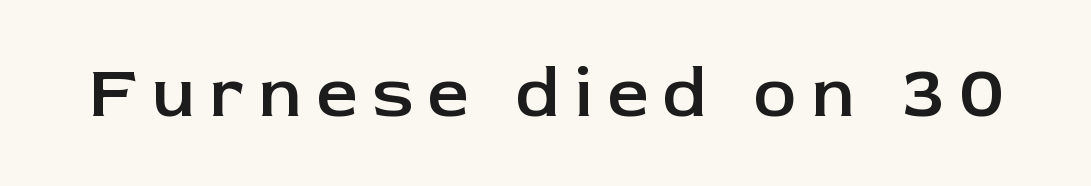
Descenders hang freely into open space. The face used here is proportionally spaced, like ordinary book or web type. Font category for this specimen: sans-serif. The rendering uses a semibold face; strokes are thickened but not to full bold.
